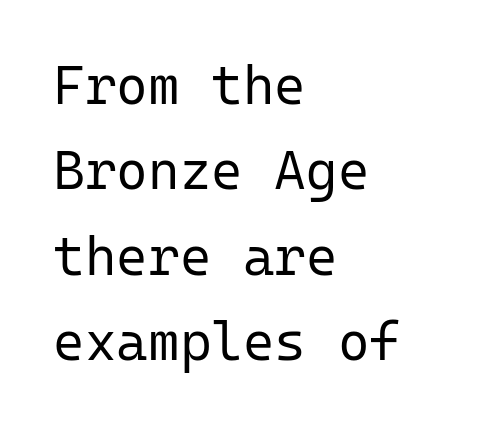
Q: Is the text bold? A: No.
Q: Is the text italic (slanted)? A: No, it is upright.
Q: Is the typeface a serif or a sans-serif typeface? A: Sans-serif.
Q: Is the text underlined? A: No.
Q: How is the paragraph aligned? A: Left-aligned.
Q: Is the spacing between letters normal or unusually wide? A: Normal.
Q: Is the spacing between lines tight, normal or loose? A: Normal.
Q: Width (condensed, normal, or wide)? A: Normal.
Q: Stroke contrast? A: Low.
Q: x-height? A: Medium.
Q: Monospaced? A: Yes.
